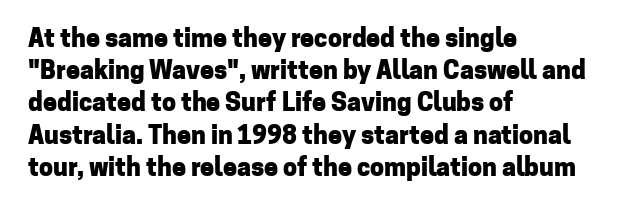
{"italic": "no", "bold": "yes", "underline": "no", "align": "left", "line_spacing": "normal", "line_spacing_ratio": 1.29, "letter_spacing": "normal", "letter_spacing_em": 0.0, "glyph_px": 25}
